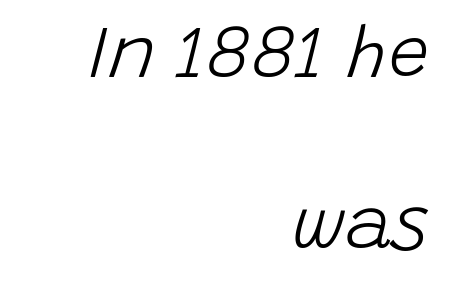
Quick note: interline space is abundant. The rendering uses natural spacing where letterforms have individual widths. Bold? No — there's no thickening of the strokes. The space beneath each line is pristine and unruled. The face used here is rendered with its standard letterfit.
